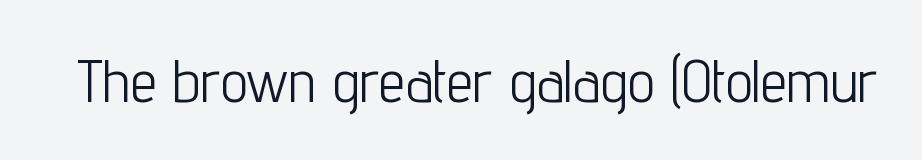
No chunkiness to these letters — they're not bold. Think of a printed novel: that variable character pitch is what you see here. Style check: upright. The letterforms sit shoulder to shoulder at normal distance. Examine the stroke ends and you'll find no serifs.
